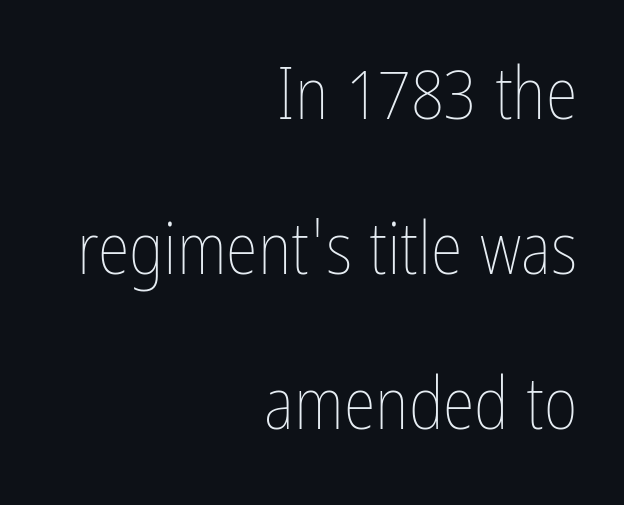
Leading is clearly above the norm, producing a sparse column. Layout note: lines flush right. The face used here is rendered with its standard letterfit. This is roman type, the default non-slanted kind.
